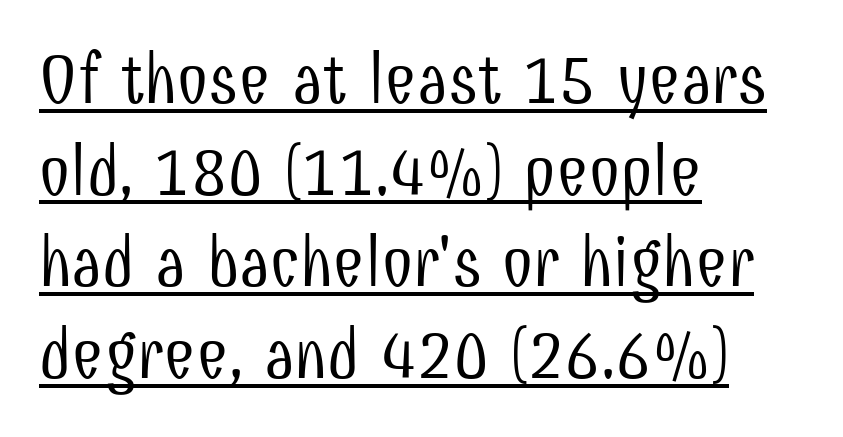
Look at the tracking — it's just the regular setting, nothing added. No extra ink here — the face is not bold. The line-height multiplier appears to be the usual default. A typesetter would call this proportional, since set widths differ per character.
